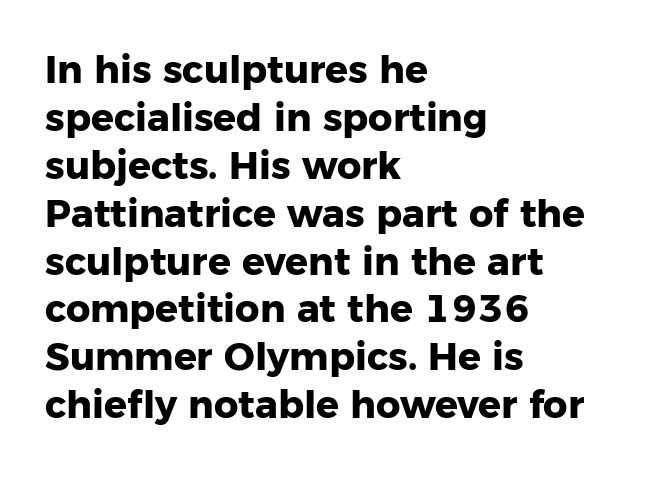
Q: Is the text bold? A: Yes.
Q: Is the text italic (slanted)? A: No, it is upright.
Q: Is the typeface a serif or a sans-serif typeface? A: Sans-serif.
Q: Is the text underlined? A: No.
Q: How is the paragraph aligned? A: Left-aligned.
Q: Is the spacing between letters normal or unusually wide? A: Normal.
Q: Is the spacing between lines tight, normal or loose? A: Normal.
Q: Width (condensed, normal, or wide)? A: Normal.
Q: Stroke contrast? A: Low.
Q: x-height? A: Medium.
Q: Monospaced? A: No.
